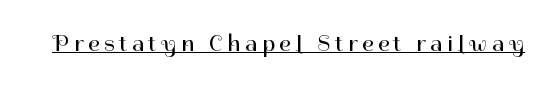
{"italic": "no", "bold": "no", "underline": "yes", "letter_spacing": "wide", "letter_spacing_em": 0.2, "glyph_px": 24}
